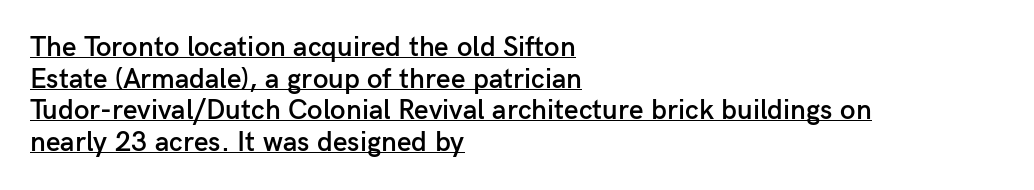
Q: Is the text bold? A: Semi-bold.
Q: Is the text italic (slanted)? A: No, it is upright.
Q: Is the typeface a serif or a sans-serif typeface? A: Sans-serif.
Q: Is the text underlined? A: Yes.
Q: How is the paragraph aligned? A: Left-aligned.
Q: Is the spacing between letters normal or unusually wide? A: Normal.
Q: Is the spacing between lines tight, normal or loose? A: Tight.
Q: Width (condensed, normal, or wide)? A: Normal.
Q: Stroke contrast? A: Low.
Q: x-height? A: Medium.
Q: Monospaced? A: No.
